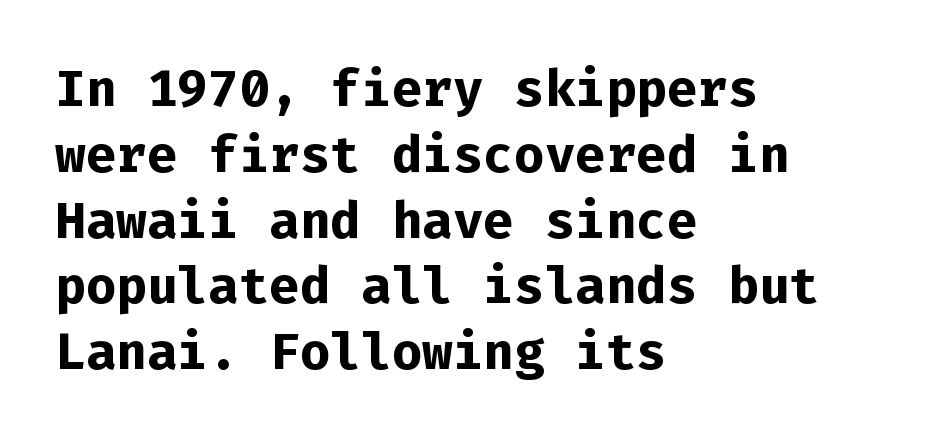
{"serif": "no", "italic": "no", "bold": "yes", "weight": "bold", "width": "normal", "stroke_contrast": "low", "x_height": "medium", "monospaced": "yes", "underline": "no", "align": "left", "line_spacing": "normal", "line_spacing_ratio": 1.29, "letter_spacing": "normal", "letter_spacing_em": 0.0, "glyph_px": 51}
